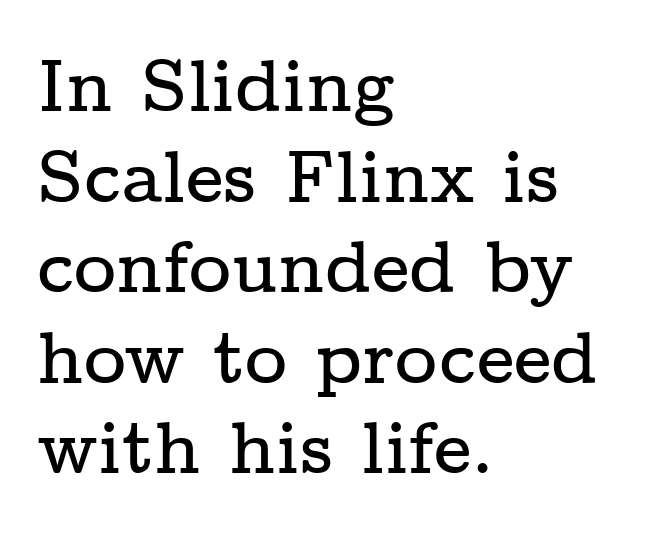
{"serif": "yes", "italic": "no", "width": "wide", "stroke_contrast": "low", "x_height": "medium", "monospaced": "no", "underline": "no", "align": "left", "line_spacing_ratio": 1.24, "letter_spacing": "normal", "letter_spacing_em": 0.0, "glyph_px": 73}
